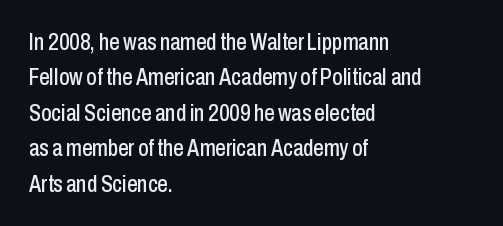
Q: Is the text italic (slanted)? A: No, it is upright.
Q: Is the text underlined? A: No.
Q: How is the paragraph aligned? A: Left-aligned.
Q: Is the spacing between letters normal or unusually wide? A: Normal.
Q: Is the spacing between lines tight, normal or loose? A: Normal.
